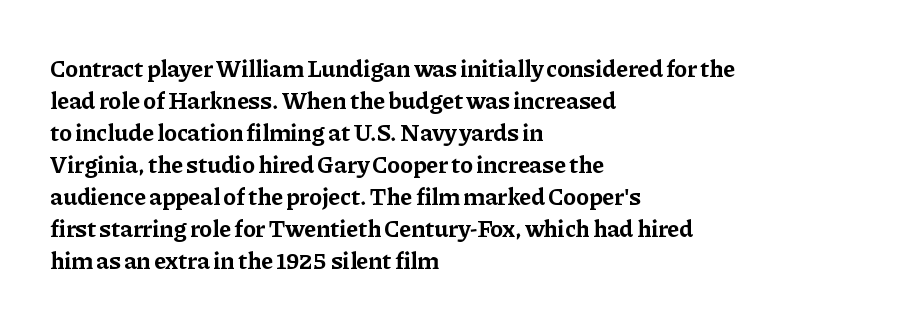
The image shows 24 px bold type, upright; set left-aligned, normal line spacing (1.33x), normal letter spacing, not underlined.
